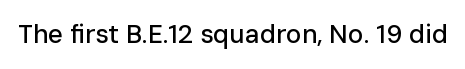
The image shows 26 px text type, upright; set normal letter spacing, not underlined.
